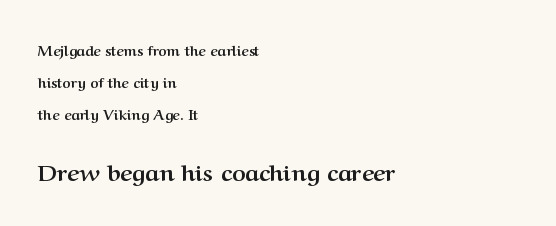
The image shows 23 px bold type, upright; set left-aligned, loose line spacing (2.28x), normal letter spacing, not underlined; the second (bottom) block is 1.64x larger.
